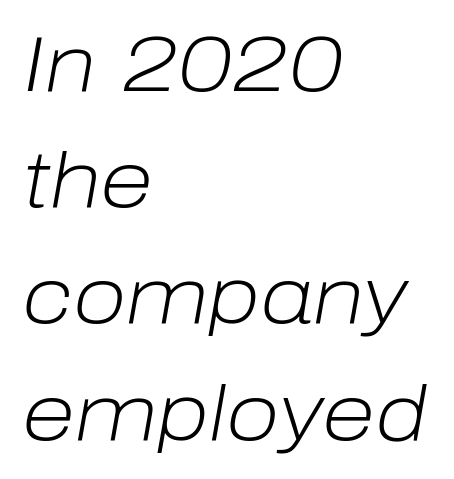
Words appear dense and cohesive because spacing is normal. Stems and bowls with no extra thickness — not bold. This is oblique type, the kind used for emphasis or titles. Each letter keeps its own natural width here, so spacing adapts to shape. Only glyphs here, with clear space below each row.
